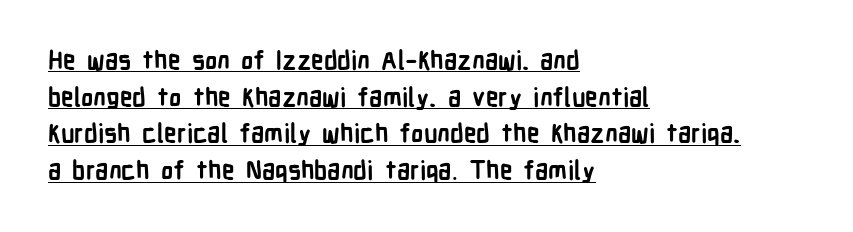
The image shows 25 px bold type, upright; set left-aligned, normal line spacing (1.47x), normal letter spacing, underlined.
